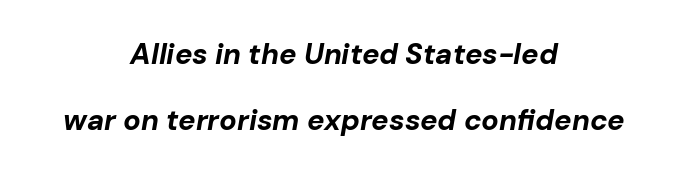
{"italic": "yes", "lean": "right", "slant_degrees": 10, "bold": "yes", "weight": "bold", "width": "normal", "stroke_contrast": "low", "x_height": "medium", "monospaced": "no", "underline": "no", "align": "center", "line_spacing": "loose", "line_spacing_ratio": 2.28, "letter_spacing": "normal", "letter_spacing_em": 0.0, "glyph_px": 29}
